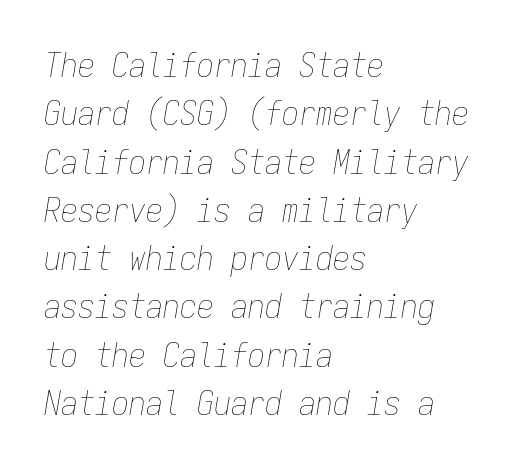
Q: Is the text bold? A: No.
Q: Is the text italic (slanted)? A: Yes, it leans right by about 9 degrees.
Q: Is the text underlined? A: No.
Q: How is the paragraph aligned? A: Left-aligned.
Q: Is the spacing between letters normal or unusually wide? A: Normal.
Q: Is the spacing between lines tight, normal or loose? A: Normal.
Q: Width (condensed, normal, or wide)? A: Condensed.
Q: Stroke contrast? A: Low.
Q: x-height? A: Medium.
Q: Monospaced? A: Yes.
